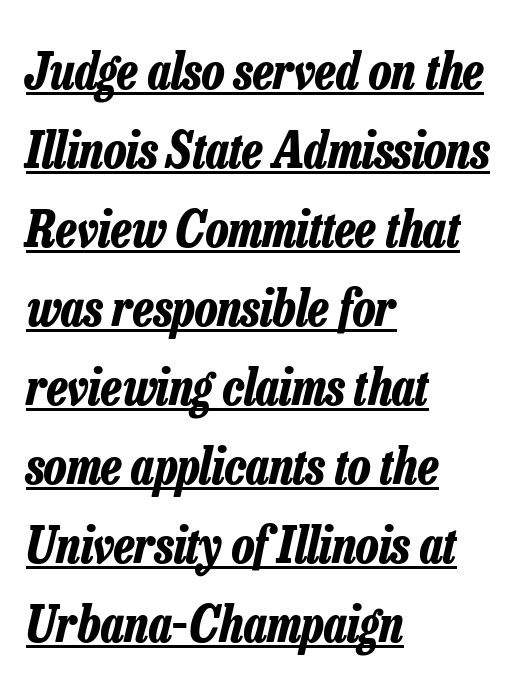
Q: Is the text bold? A: Yes.
Q: Is the text italic (slanted)? A: Yes, it leans right by about 13 degrees.
Q: Is the text underlined? A: Yes.
Q: How is the paragraph aligned? A: Left-aligned.
Q: Is the spacing between letters normal or unusually wide? A: Normal.
Q: Is the spacing between lines tight, normal or loose? A: Normal.
Q: Width (condensed, normal, or wide)? A: Condensed.
Q: Stroke contrast? A: Low.
Q: x-height? A: Medium.
Q: Monospaced? A: No.
